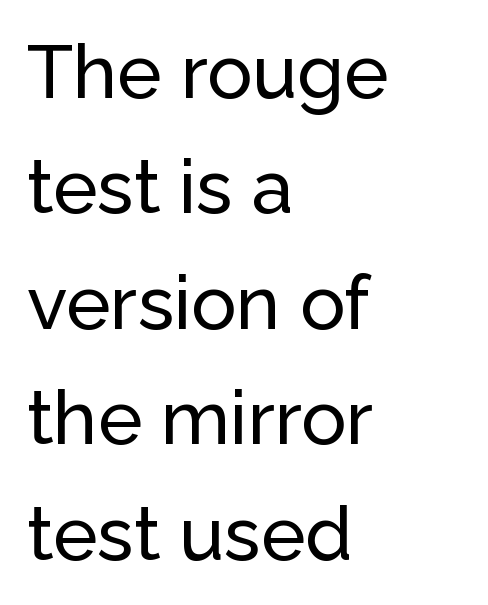
The image shows 75 px sans-serif type, upright; set left-aligned, normal line spacing (1.54x), normal letter spacing, not underlined; low stroke contrast and a medium x-height.
